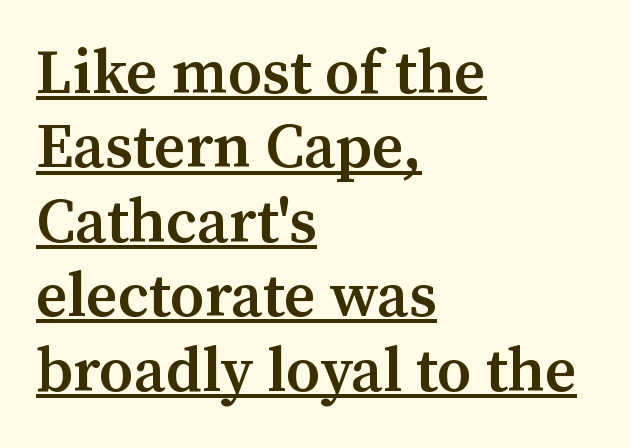
{"serif": "yes", "italic": "no", "bold": "semi", "weight": "semibold", "width": "normal", "stroke_contrast": "medium", "x_height": "medium", "monospaced": "no", "underline": "yes", "align": "left", "line_spacing_ratio": 1.2, "letter_spacing": "normal", "letter_spacing_em": 0.0, "glyph_px": 62}
